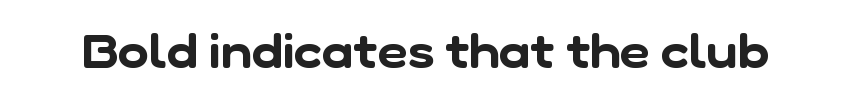
The image shows 47 px sans-serif type; set normal letter spacing, not underlined; low stroke contrast and a medium x-height.
